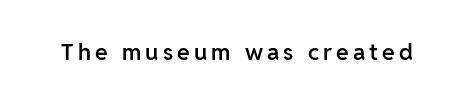
{"italic": "no", "bold": "semi", "underline": "no", "glyph_px": 23}
